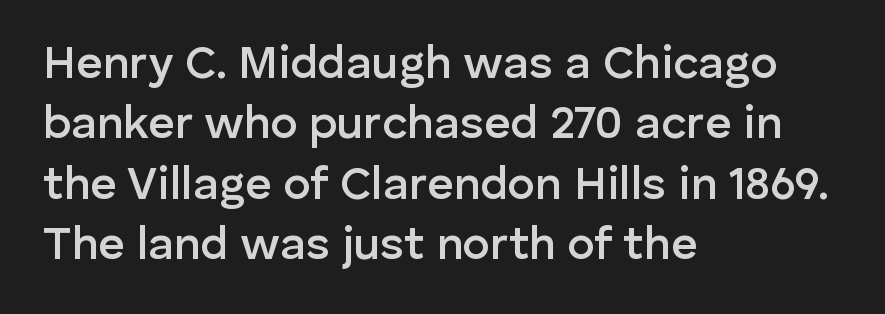
The image shows 46 px semibold sans-serif type, upright; set left-aligned, normal line spacing (1.31x), normal letter spacing, not underlined; low stroke contrast and a medium x-height.
